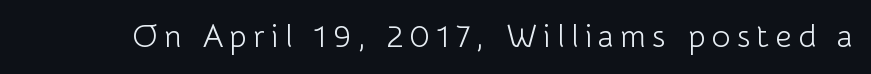
Q: Is the text bold? A: No.
Q: Is the text italic (slanted)? A: No, it is upright.
Q: Is the typeface a serif or a sans-serif typeface? A: Sans-serif.
Q: Is the text underlined? A: No.
Q: Width (condensed, normal, or wide)? A: Normal.
Q: Stroke contrast? A: Low.
Q: x-height? A: Medium.
Q: Monospaced? A: No.
